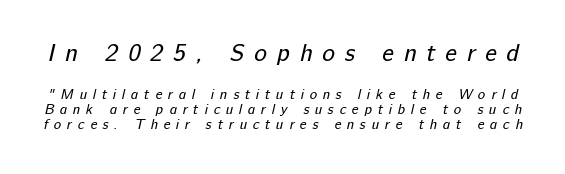
Q: Is the text bold? A: No.
Q: Is the text underlined? A: No.
Q: Is the spacing between letters normal or unusually wide? A: Unusually wide.
Q: Is the spacing between lines tight, normal or loose? A: Tight.
Q: Which block of text is set in a larger size, the first (top) or the second (bottom)? A: The first (top) one.
